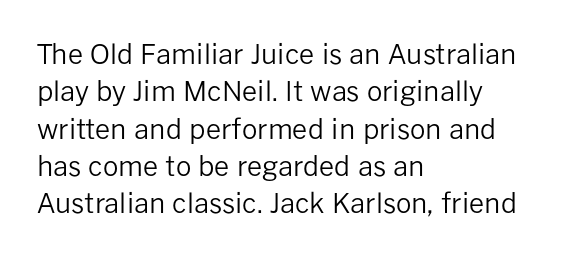
{"italic": "no", "bold": "no", "underline": "no", "align": "left", "line_spacing": "normal", "line_spacing_ratio": 1.38, "letter_spacing": "normal", "letter_spacing_em": 0.0, "glyph_px": 27}
